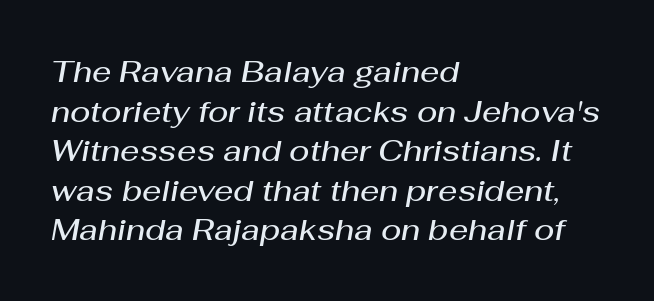
Q: Is the text bold? A: Semi-bold.
Q: Is the text italic (slanted)? A: Yes, it leans right by about 10 degrees.
Q: Is the text underlined? A: No.
Q: How is the paragraph aligned? A: Left-aligned.
Q: Is the spacing between letters normal or unusually wide? A: Normal.
Q: Is the spacing between lines tight, normal or loose? A: Normal.
Q: Width (condensed, normal, or wide)? A: Normal.
Q: Stroke contrast? A: Medium.
Q: x-height? A: Medium.
Q: Monospaced? A: No.
